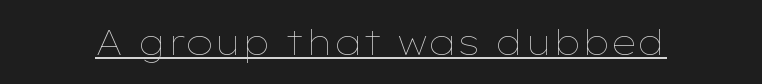
Between one letter and the next there's only the usual sliver of space. Style check: upright. Proportional: the letters do not fall into vertical columns. Ink coverage per letter is moderate at most. Like a heading marked for emphasis, these lines bear an underscore.
